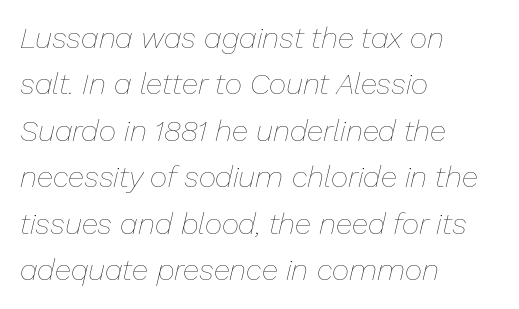
Q: Is the text bold? A: No.
Q: Is the text italic (slanted)? A: Yes, it leans right by about 13 degrees.
Q: Is the text underlined? A: No.
Q: How is the paragraph aligned? A: Left-aligned.
Q: Is the spacing between letters normal or unusually wide? A: Normal.
Q: Is the spacing between lines tight, normal or loose? A: Normal.
Q: Width (condensed, normal, or wide)? A: Normal.
Q: Stroke contrast? A: Low.
Q: x-height? A: Medium.
Q: Monospaced? A: No.
